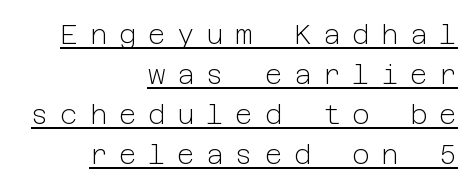
No chunkiness to these letters — they're not bold. A typesetter would call this leading conventional body-copy spacing. Ascenders rise straight up at ninety degrees. A typographer would call this underscored text.
